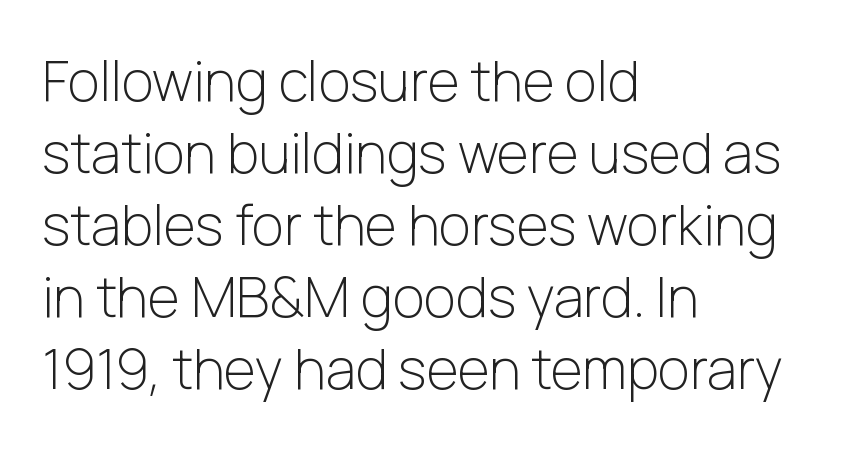
The image shows 55 px light sans-serif type, upright; set left-aligned, normal line spacing (1.31x), normal letter spacing, not underlined; low stroke contrast and a medium x-height.
